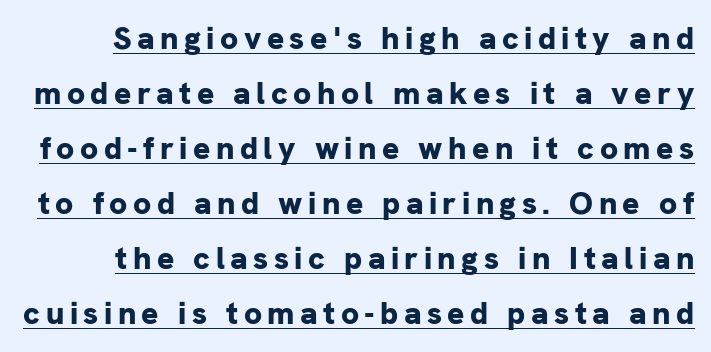
Think of a printed novel: that variable character pitch is what you see here. The glyphs in this specimen are sans serif. The face used here has the dense, thick strokes of a bold. A typographer would call this underscored text. Quick note: not italic, upright.
